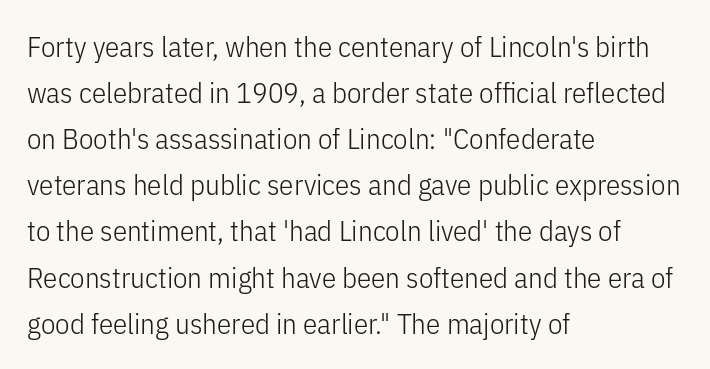
Q: Is the text bold? A: No.
Q: Is the text italic (slanted)? A: No, it is upright.
Q: Is the typeface a serif or a sans-serif typeface? A: Sans-serif.
Q: Is the text underlined? A: No.
Q: How is the paragraph aligned? A: Left-aligned.
Q: Is the spacing between letters normal or unusually wide? A: Normal.
Q: Is the spacing between lines tight, normal or loose? A: Normal.
Q: Width (condensed, normal, or wide)? A: Condensed.
Q: Stroke contrast? A: Low.
Q: x-height? A: Medium.
Q: Monospaced? A: No.
